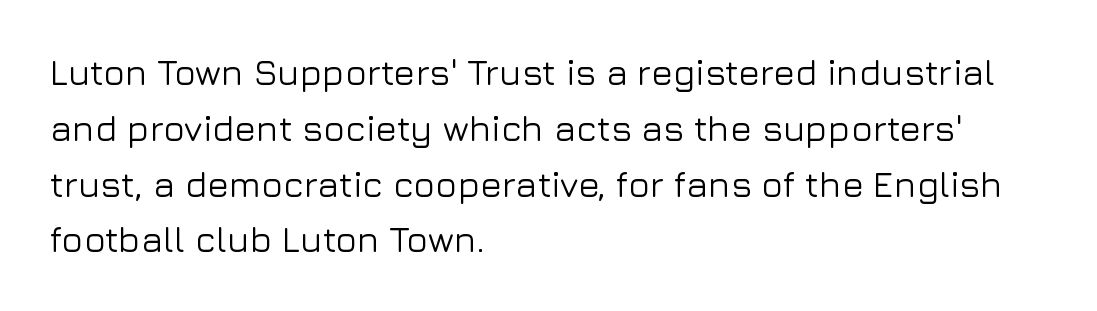
The image shows 36 px sans-serif type, upright; set left-aligned, normal line spacing (1.55x), normal letter spacing, not underlined; low stroke contrast and a medium x-height.
